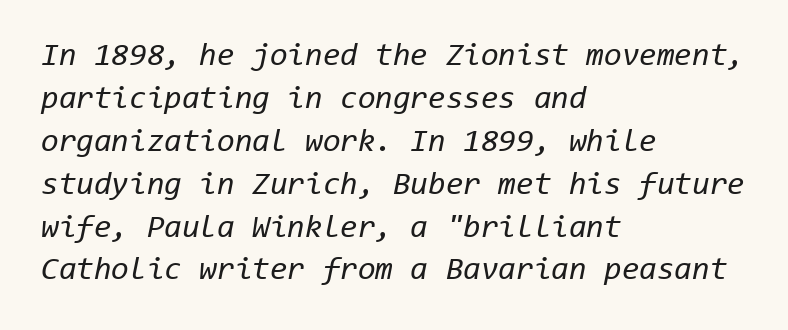
The image shows 32 px regular-weight type, italic (leaning right), monospaced; set left-aligned, normal line spacing (1.34x), normal letter spacing, not underlined; low stroke contrast and a medium x-height.
